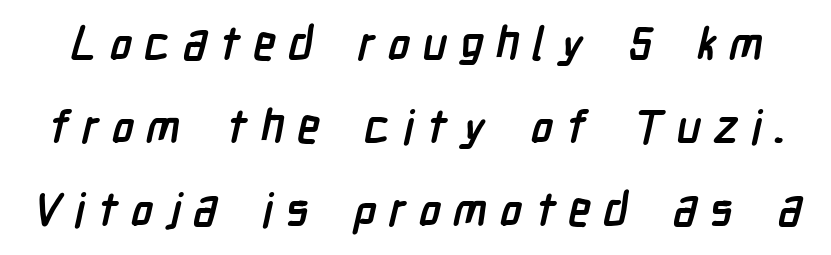
{"serif": "no", "bold": "yes", "weight": "semibold", "width": "condensed", "stroke_contrast": "low", "x_height": "medium", "monospaced": "no", "underline": "no", "line_spacing_ratio": 1.8, "letter_spacing": "wide", "letter_spacing_em": 0.27, "glyph_px": 46}
